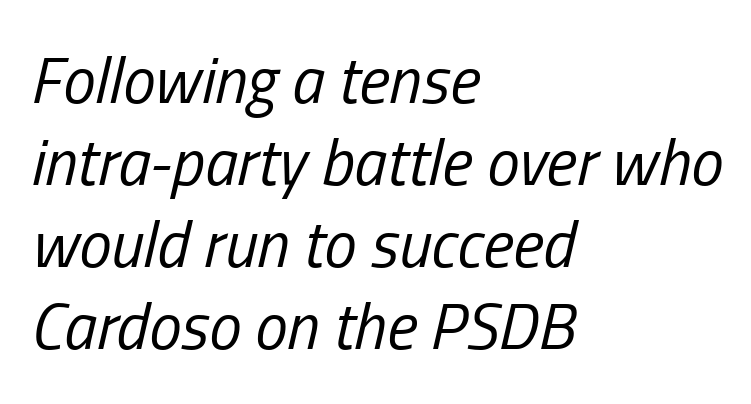
Q: Is the text bold? A: No.
Q: Is the text italic (slanted)? A: Yes, it leans right by about 13 degrees.
Q: Is the text underlined? A: No.
Q: How is the paragraph aligned? A: Left-aligned.
Q: Is the spacing between letters normal or unusually wide? A: Normal.
Q: Is the spacing between lines tight, normal or loose? A: Normal.
Q: Width (condensed, normal, or wide)? A: Condensed.
Q: Stroke contrast? A: Low.
Q: x-height? A: Medium.
Q: Monospaced? A: No.
